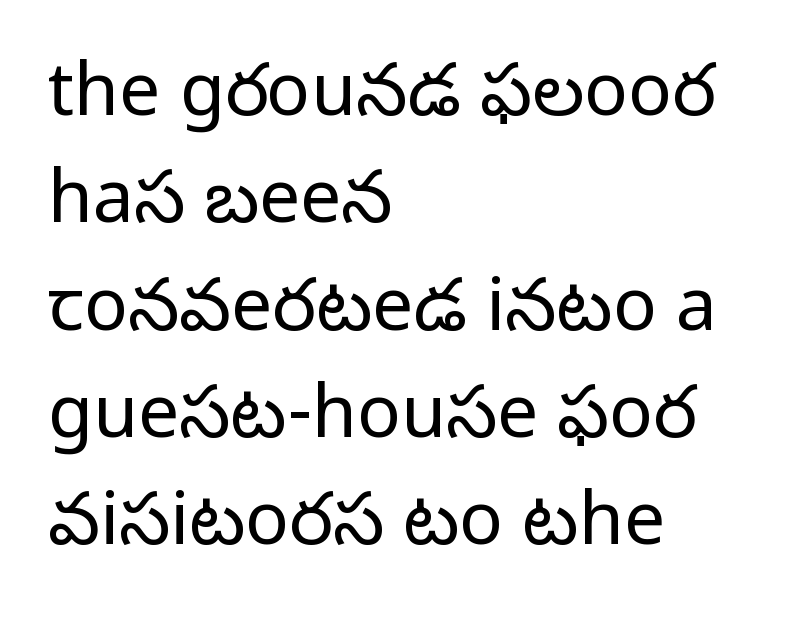
{"serif": "no", "italic": "no", "bold": "no", "weight": "regular", "width": "normal", "stroke_contrast": "low", "x_height": "medium", "monospaced": "no", "underline": "no", "align": "left", "line_spacing": "normal", "line_spacing_ratio": 1.47, "letter_spacing": "normal", "letter_spacing_em": 0.0, "glyph_px": 73}
